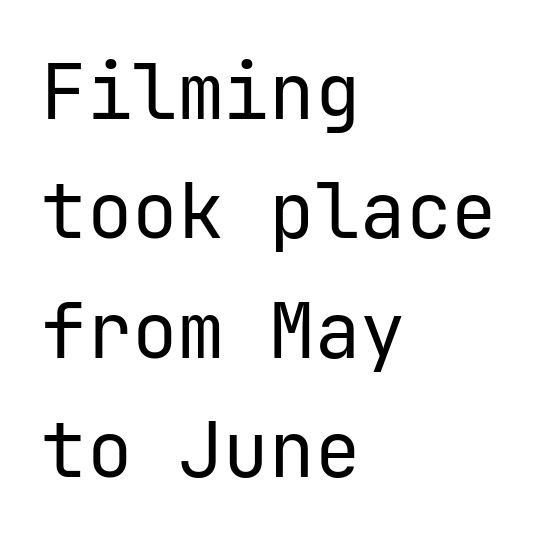
Q: Is the text bold? A: No.
Q: Is the text italic (slanted)? A: No, it is upright.
Q: Is the typeface a serif or a sans-serif typeface? A: Sans-serif.
Q: Is the text underlined? A: No.
Q: How is the paragraph aligned? A: Left-aligned.
Q: Is the spacing between letters normal or unusually wide? A: Normal.
Q: Is the spacing between lines tight, normal or loose? A: Normal.
Q: Width (condensed, normal, or wide)? A: Normal.
Q: Stroke contrast? A: Low.
Q: x-height? A: Medium.
Q: Monospaced? A: Yes.
